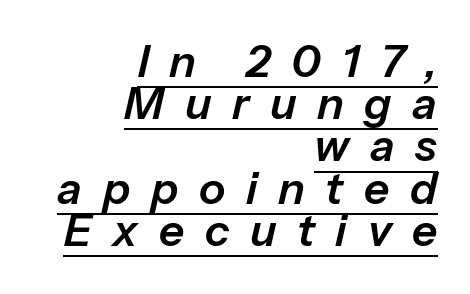
Q: Is the text italic (slanted)? A: Yes, it leans right by about 13 degrees.
Q: Is the text underlined? A: Yes.
Q: How is the paragraph aligned? A: Right-aligned.
Q: Is the spacing between letters normal or unusually wide? A: Unusually wide.
Q: Is the spacing between lines tight, normal or loose? A: Tight.
Q: Width (condensed, normal, or wide)? A: Normal.
Q: Stroke contrast? A: Low.
Q: x-height? A: Medium.
Q: Monospaced? A: No.
